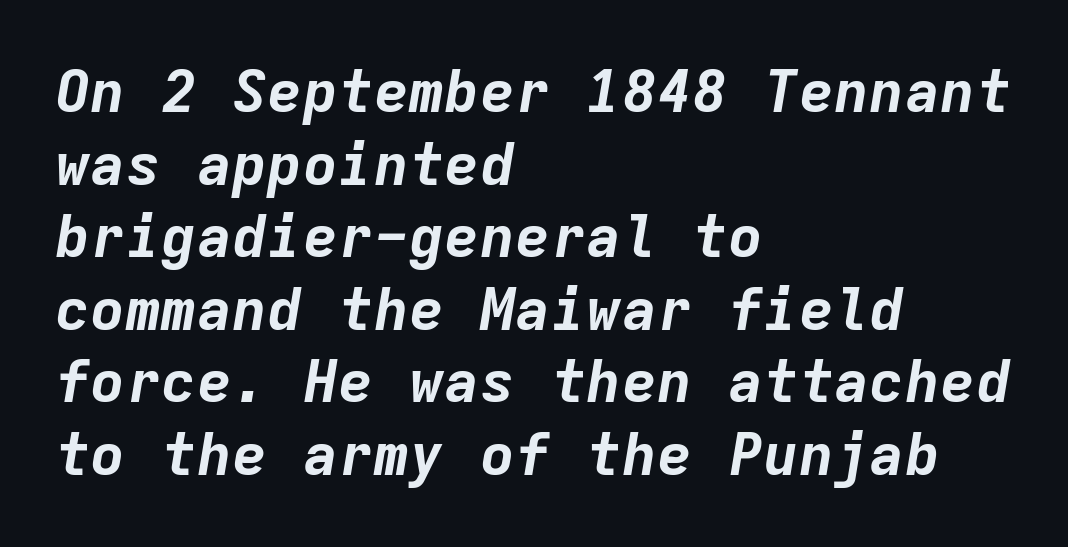
Q: Is the text bold? A: Yes.
Q: Is the text italic (slanted)? A: Yes, it leans right by about 9 degrees.
Q: Is the text underlined? A: No.
Q: How is the paragraph aligned? A: Left-aligned.
Q: Is the spacing between letters normal or unusually wide? A: Normal.
Q: Width (condensed, normal, or wide)? A: Normal.
Q: Stroke contrast? A: Low.
Q: x-height? A: Medium.
Q: Monospaced? A: Yes.
